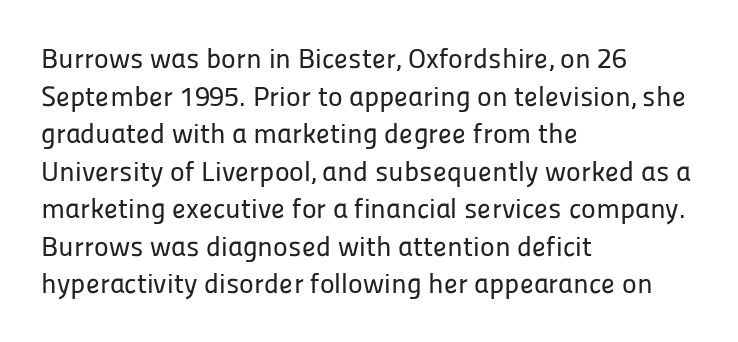
{"serif": "no", "italic": "no", "width": "normal", "stroke_contrast": "low", "x_height": "medium", "monospaced": "no", "underline": "no", "align": "left", "line_spacing": "normal", "line_spacing_ratio": 1.34, "letter_spacing": "normal", "letter_spacing_em": 0.0, "glyph_px": 28}
